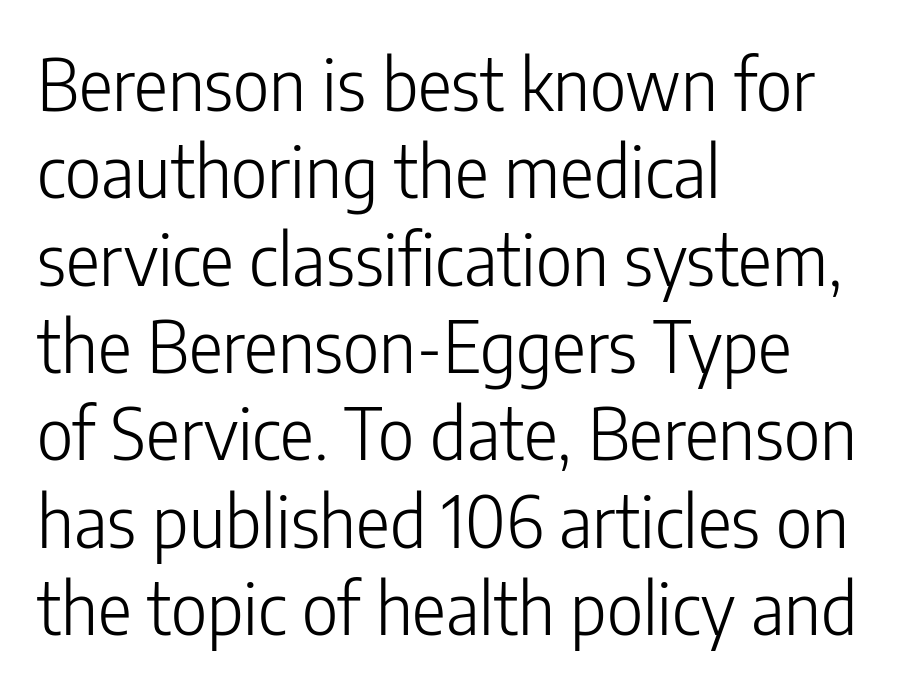
Q: Is the text bold? A: No.
Q: Is the text italic (slanted)? A: No, it is upright.
Q: Is the typeface a serif or a sans-serif typeface? A: Sans-serif.
Q: Is the text underlined? A: No.
Q: How is the paragraph aligned? A: Left-aligned.
Q: Is the spacing between letters normal or unusually wide? A: Normal.
Q: Width (condensed, normal, or wide)? A: Condensed.
Q: Stroke contrast? A: Low.
Q: x-height? A: Medium.
Q: Monospaced? A: No.
